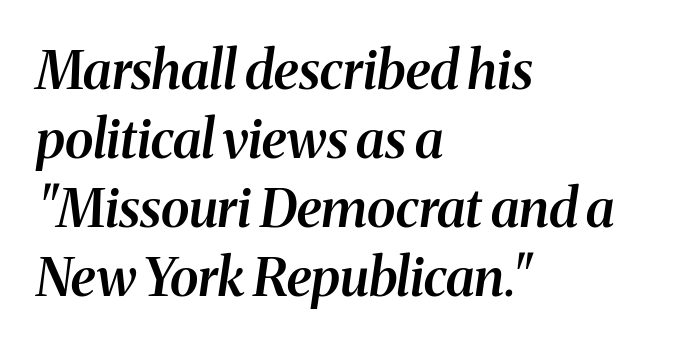
Q: Is the text bold? A: Semi-bold.
Q: Is the text italic (slanted)? A: Yes, it leans right by about 8 degrees.
Q: Is the typeface a serif or a sans-serif typeface? A: Serif.
Q: Is the text underlined? A: No.
Q: How is the paragraph aligned? A: Left-aligned.
Q: Is the spacing between letters normal or unusually wide? A: Normal.
Q: Is the spacing between lines tight, normal or loose? A: Normal.
Q: Width (condensed, normal, or wide)? A: Normal.
Q: Stroke contrast? A: Medium.
Q: x-height? A: Medium.
Q: Monospaced? A: No.
